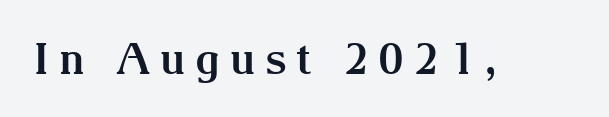
The image shows 43 px bold serif type, upright; set unusually wide letter spacing (+0.22 em), not underlined; medium stroke contrast and a medium x-height.
